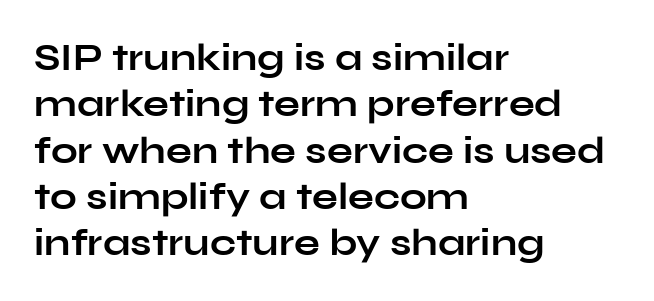
Q: Is the text bold? A: Yes.
Q: Is the text italic (slanted)? A: No, it is upright.
Q: Is the typeface a serif or a sans-serif typeface? A: Sans-serif.
Q: Is the text underlined? A: No.
Q: How is the paragraph aligned? A: Left-aligned.
Q: Is the spacing between letters normal or unusually wide? A: Normal.
Q: Width (condensed, normal, or wide)? A: Wide.
Q: Stroke contrast? A: Low.
Q: x-height? A: Medium.
Q: Monospaced? A: No.
